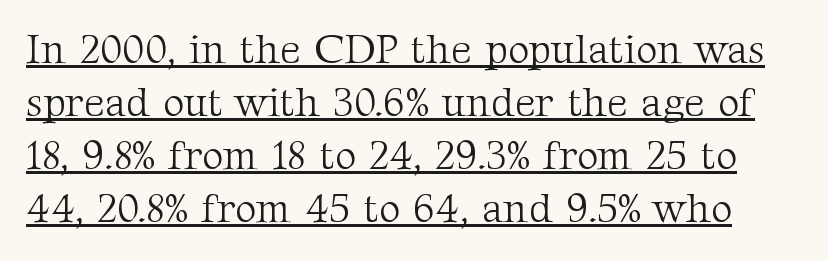
Note the varied advance widths — an 'i' is clearly narrower than an 'm'. Yep, those are serifs on the letters. The passage shown is not bold in any degree. Every stem runs plumb, perpendicular to the baseline. Compared with undecorated copy, this sample adds a rule below the words.
